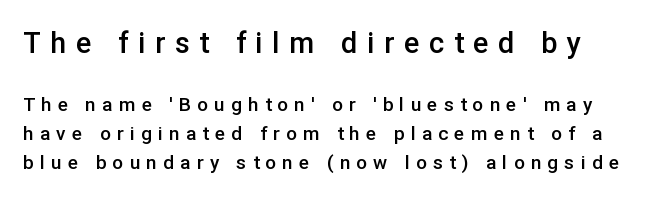
Q: Is the text bold? A: Semi-bold.
Q: Is the text italic (slanted)? A: No, it is upright.
Q: Is the typeface a serif or a sans-serif typeface? A: Sans-serif.
Q: Is the text underlined? A: No.
Q: Is the spacing between letters normal or unusually wide? A: Unusually wide.
Q: Is the spacing between lines tight, normal or loose? A: Normal.
Q: Which block of text is set in a larger size, the first (top) or the second (bottom)? A: The first (top) one.
Q: Width (condensed, normal, or wide)? A: Normal.
Q: Stroke contrast? A: Low.
Q: x-height? A: Medium.
Q: Monospaced? A: No.
